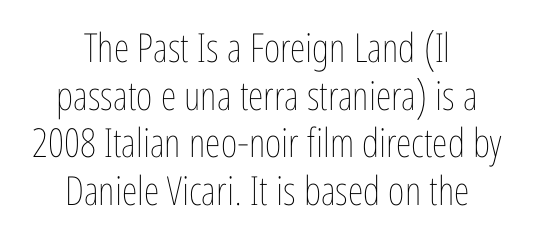
Every stem runs plumb, perpendicular to the baseline. Every row of glyphs is offset so its center matches the block's center. Counters stay open thanks to moderate or lighter strokes. Spacing between characters is what you'd get straight out of the box. These lines are rendered in a variable-pitch font.
